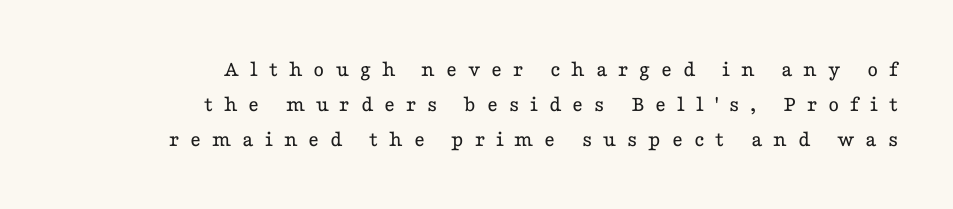
The image shows 23 px text type, upright; set right-aligned, normal line spacing (1.52x), unusually wide letter spacing (+0.47 em), not underlined.
